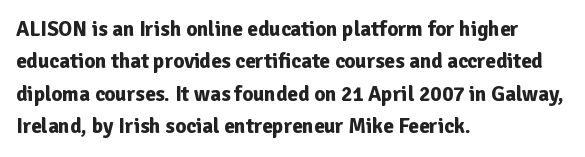
Unlike italic type, these characters show no tilt at all. Line starts are locked; line ends wander. Characters follow at the spacing the type designer built in. On the weight axis this lands at bold, roughly 700. The passage shown is not underscored anywhere.
